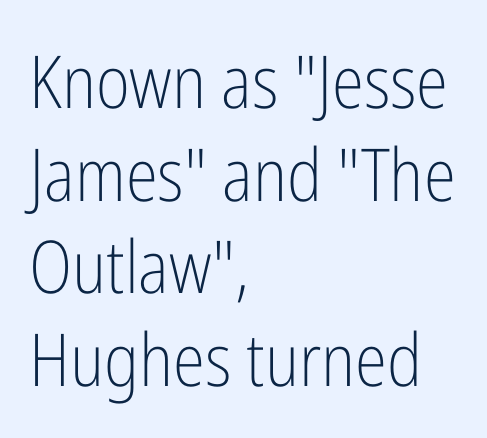
The type family on display is of the sans-serif kind. Nothing heavy about these letters — not bold at all. Summary of vertical rhythm: regular, with standard interline spacing. Descenders hang freely into open space.
